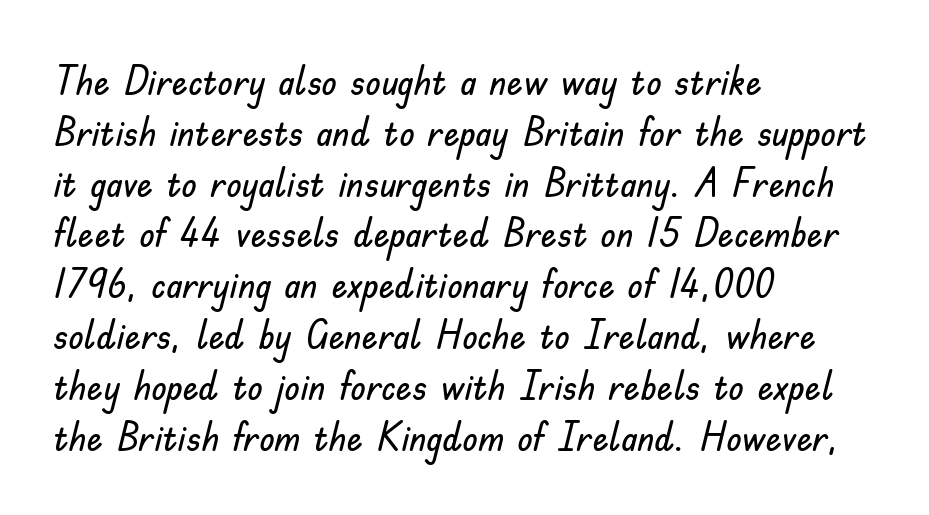
Q: Is the text italic (slanted)? A: Yes.
Q: Is the typeface a serif or a sans-serif typeface? A: Sans-serif.
Q: Is the text underlined? A: No.
Q: How is the paragraph aligned? A: Left-aligned.
Q: Is the spacing between letters normal or unusually wide? A: Normal.
Q: Is the spacing between lines tight, normal or loose? A: Normal.
Q: Width (condensed, normal, or wide)? A: Normal.
Q: Stroke contrast? A: Low.
Q: x-height? A: Small.
Q: Monospaced? A: No.
